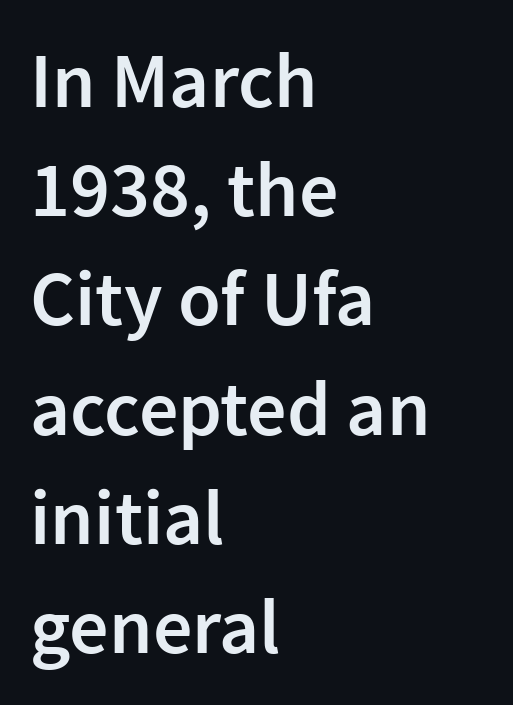
{"serif": "no", "italic": "no", "bold": "semi", "weight": "semibold", "width": "normal", "stroke_contrast": "low", "x_height": "medium", "monospaced": "no", "underline": "no", "align": "left", "line_spacing": "normal", "line_spacing_ratio": 1.4, "letter_spacing": "normal", "letter_spacing_em": 0.0, "glyph_px": 78}
